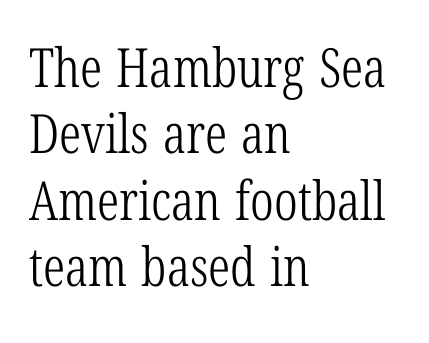
Q: Is the text bold? A: No.
Q: Is the typeface a serif or a sans-serif typeface? A: Serif.
Q: Is the text underlined? A: No.
Q: How is the paragraph aligned? A: Left-aligned.
Q: Is the spacing between letters normal or unusually wide? A: Normal.
Q: Width (condensed, normal, or wide)? A: Condensed.
Q: Stroke contrast? A: Low.
Q: x-height? A: Medium.
Q: Monospaced? A: No.
